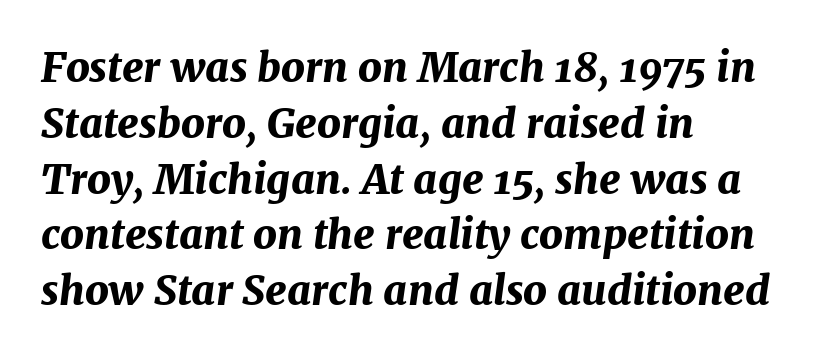
{"italic": "yes", "lean": "right", "slant_degrees": 7, "bold": "yes", "weight": "bold", "width": "normal", "stroke_contrast": "medium", "x_height": "medium", "monospaced": "no", "underline": "no", "align": "left", "line_spacing": "normal", "line_spacing_ratio": 1.36, "letter_spacing": "normal", "letter_spacing_em": 0.0, "glyph_px": 41}
